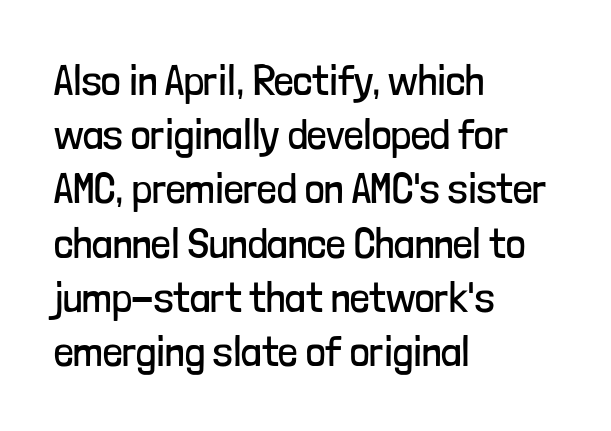
Stroke terminals: plain, sans-serif. Posture: upright roman. Weight: regular or lighter. Bare-footed words on every line. The designer left line spacing at the default. Do the characters align in a grid? No, the font is proportional.
